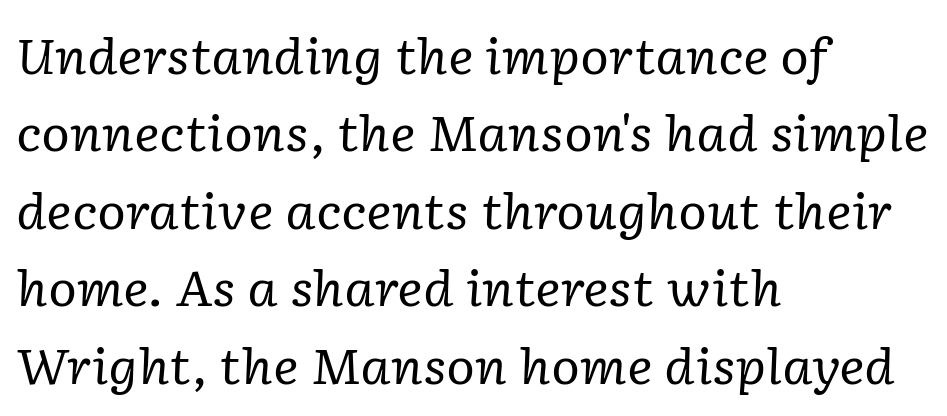
{"serif": "yes", "italic": "yes", "lean": "right", "slant_degrees": 2, "bold": "no", "weight": "regular", "width": "normal", "stroke_contrast": "low", "x_height": "medium", "monospaced": "no", "underline": "no", "align": "left", "line_spacing": "normal", "line_spacing_ratio": 1.58, "letter_spacing": "normal", "letter_spacing_em": 0.0, "glyph_px": 49}
